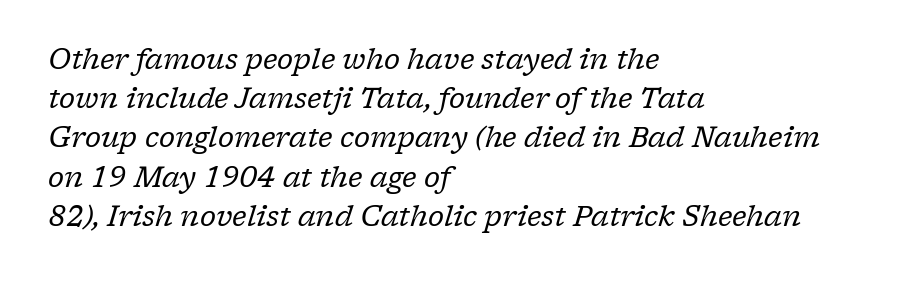
Q: Is the text bold? A: No.
Q: Is the text italic (slanted)? A: Yes, it leans right by about 17 degrees.
Q: Is the typeface a serif or a sans-serif typeface? A: Serif.
Q: Is the text underlined? A: No.
Q: How is the paragraph aligned? A: Left-aligned.
Q: Is the spacing between letters normal or unusually wide? A: Normal.
Q: Is the spacing between lines tight, normal or loose? A: Normal.
Q: Width (condensed, normal, or wide)? A: Normal.
Q: Stroke contrast? A: Low.
Q: x-height? A: Medium.
Q: Monospaced? A: No.
